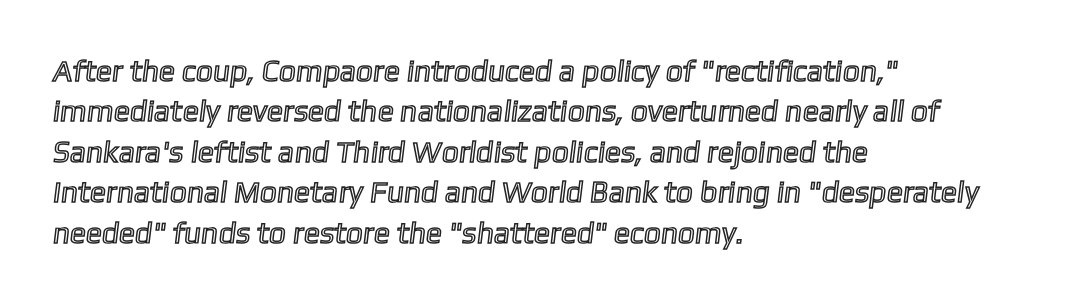
{"width": "normal", "x_height": "medium", "monospaced": "no", "underline": "no", "align": "left", "line_spacing": "normal", "line_spacing_ratio": 1.35, "letter_spacing": "normal", "letter_spacing_em": 0.0, "glyph_px": 30}
